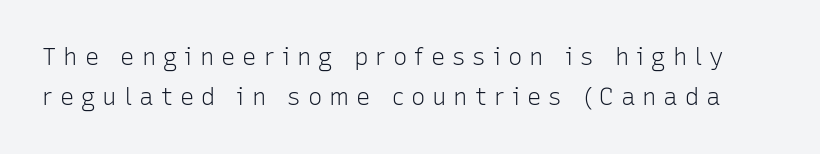
Q: Is the text bold? A: No.
Q: Is the text italic (slanted)? A: No, it is upright.
Q: Is the text underlined? A: No.
Q: Is the spacing between letters normal or unusually wide? A: Unusually wide.
Q: Is the spacing between lines tight, normal or loose? A: Normal.
